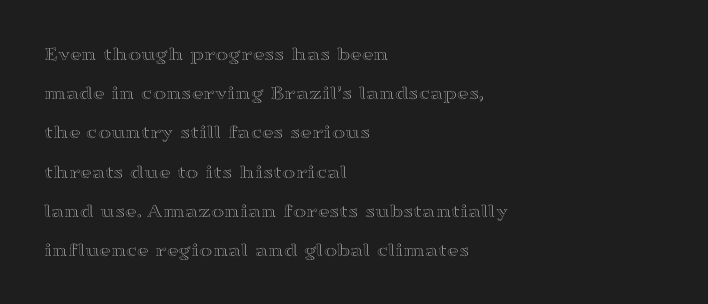
Q: Is the text italic (slanted)? A: No, it is upright.
Q: Is the text underlined? A: No.
Q: How is the paragraph aligned? A: Left-aligned.
Q: Is the spacing between letters normal or unusually wide? A: Normal.
Q: Is the spacing between lines tight, normal or loose? A: Loose.
